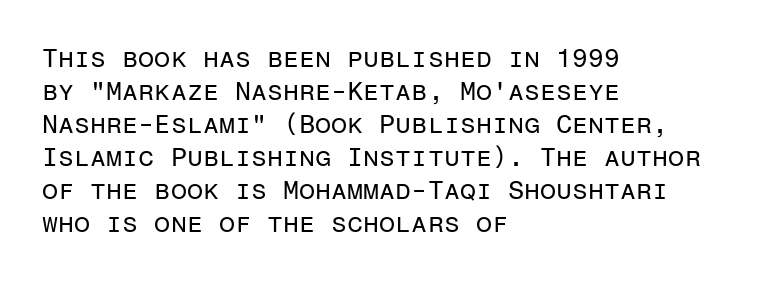
When letters stand straight like this, we call the style roman or upright. These lines sit exactly where default settings would place them. Students, note that the glyphs here touch the page at normal intervals. The passage shown is not bold in any degree. In CSS terms this would be text-align: left. Underlining? Definitely not there.
